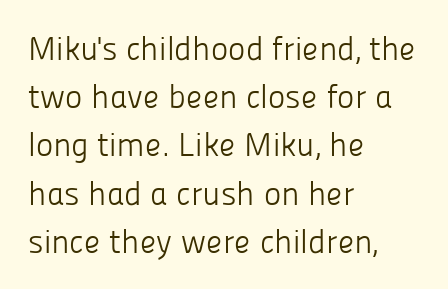
Letters have the restrained weight of plain body copy at most. Do the characters align in a grid? No, the font is proportional. Does the copy run flush right? No — it runs flush left. This sample uses plain, unmodified letter spacing. A typesetter would call this leading conventional body-copy spacing. Ordinary non-slanted type is in use.
